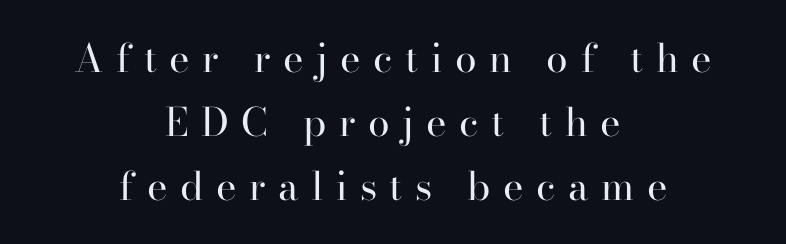
The image shows 39 px regular-weight serif type, upright; set centered, normal line spacing (1.64x), unusually wide letter spacing (+0.32 em), not underlined; high stroke contrast and a small x-height.
